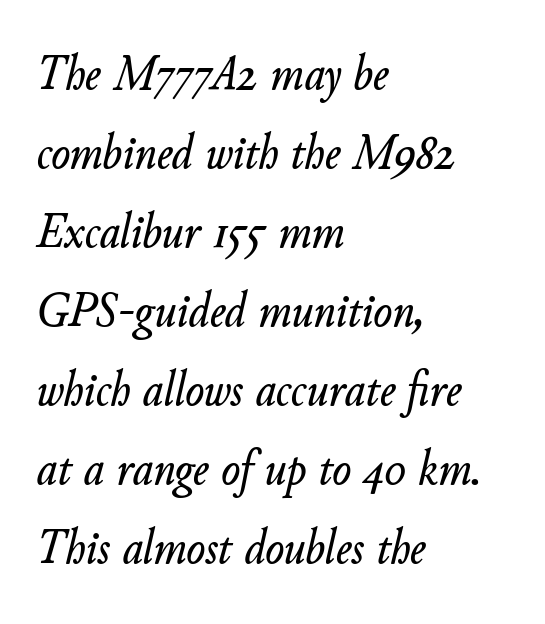
The passage shown is not underscored anywhere. Alignment: flush left. Regular leading. Is this a fixed-width face? No — the glyphs have proportional, varying widths. It's the slanting kind of type. The letters sit at their default tracking, neither squeezed nor spread.
